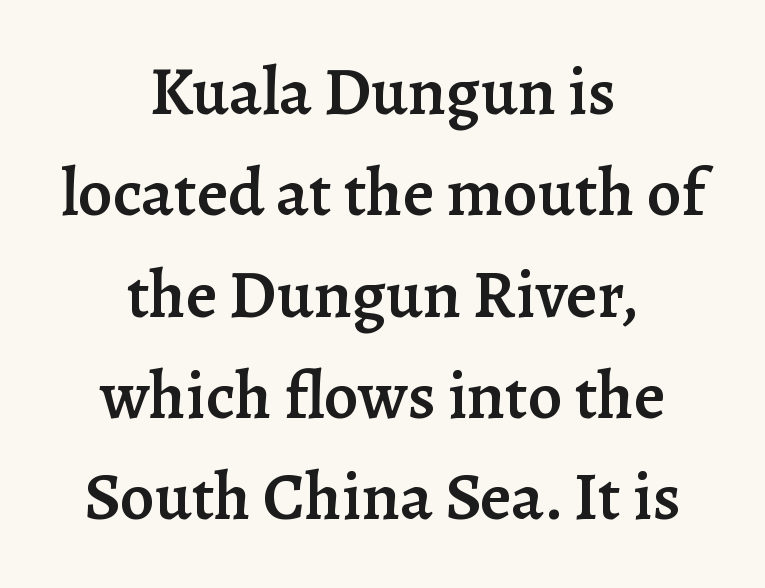
Q: Is the text bold? A: Semi-bold.
Q: Is the text italic (slanted)? A: No, it is upright.
Q: Is the typeface a serif or a sans-serif typeface? A: Serif.
Q: Is the text underlined? A: No.
Q: How is the paragraph aligned? A: Centered.
Q: Is the spacing between letters normal or unusually wide? A: Normal.
Q: Is the spacing between lines tight, normal or loose? A: Normal.
Q: Width (condensed, normal, or wide)? A: Normal.
Q: Stroke contrast? A: Low.
Q: x-height? A: Medium.
Q: Monospaced? A: No.
